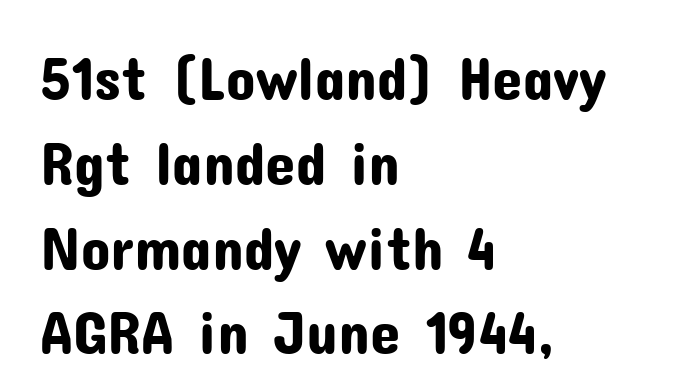
Q: Is the text italic (slanted)? A: No, it is upright.
Q: Is the typeface a serif or a sans-serif typeface? A: Sans-serif.
Q: Is the text underlined? A: No.
Q: How is the paragraph aligned? A: Left-aligned.
Q: Is the spacing between letters normal or unusually wide? A: Normal.
Q: Is the spacing between lines tight, normal or loose? A: Normal.
Q: Width (condensed, normal, or wide)? A: Normal.
Q: Stroke contrast? A: Low.
Q: x-height? A: Medium.
Q: Monospaced? A: No.
